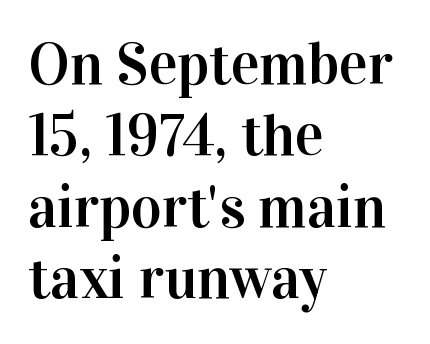
The image shows 59 px serif type, upright; set left-aligned, line spacing 1.21x, normal letter spacing, not underlined; high stroke contrast and a medium x-height.
